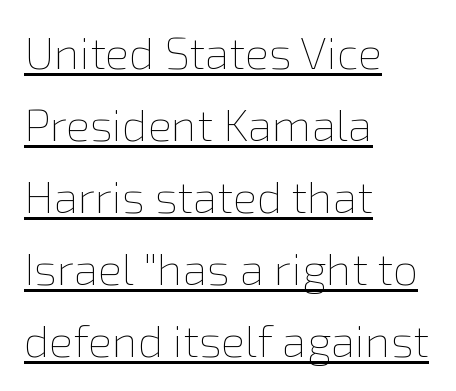
Q: Is the text bold? A: No.
Q: Is the text italic (slanted)? A: No, it is upright.
Q: Is the text underlined? A: Yes.
Q: How is the paragraph aligned? A: Left-aligned.
Q: Is the spacing between letters normal or unusually wide? A: Normal.
Q: Is the spacing between lines tight, normal or loose? A: Normal.
Q: Width (condensed, normal, or wide)? A: Normal.
Q: x-height? A: Medium.
Q: Monospaced? A: No.
